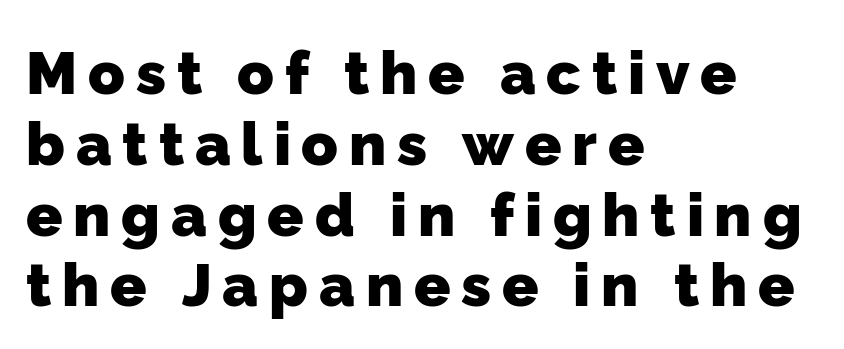
Q: Is the text bold? A: Yes.
Q: Is the typeface a serif or a sans-serif typeface? A: Sans-serif.
Q: Is the text underlined? A: No.
Q: How is the paragraph aligned? A: Left-aligned.
Q: Width (condensed, normal, or wide)? A: Normal.
Q: Stroke contrast? A: Low.
Q: x-height? A: Medium.
Q: Monospaced? A: No.
